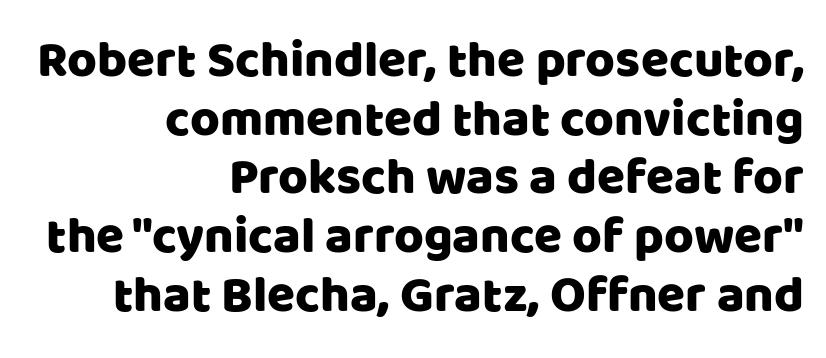
The specimen reads as upright at a glance. Tracking value appears to be zero — textbook default spacing. Descenders hang freely into open space. Here the designer chose a conventional face with non-uniform glyph widths.
